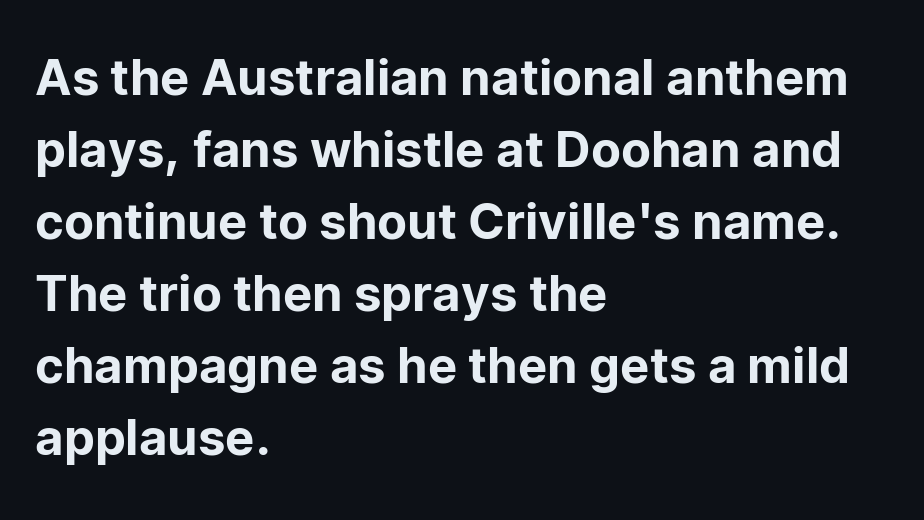
The image shows 49 px sans-serif type, upright; set left-aligned, normal line spacing (1.47x), normal letter spacing, not underlined; low stroke contrast and a medium x-height.
